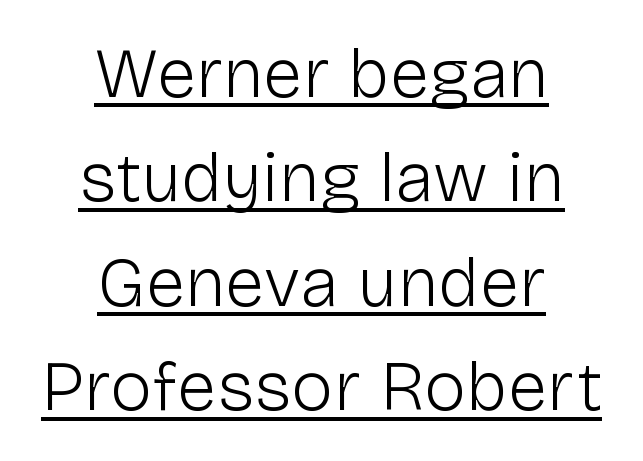
Line spacing here is normal. This sample is center-justified, so both line endings float freely. Note the varied advance widths — an 'i' is clearly narrower than an 'm'. This is the regular roman posture of the typeface. The designer went with a sans here, leaving each stem footless. Default kerning and tracking; the words read as compact shapes.
